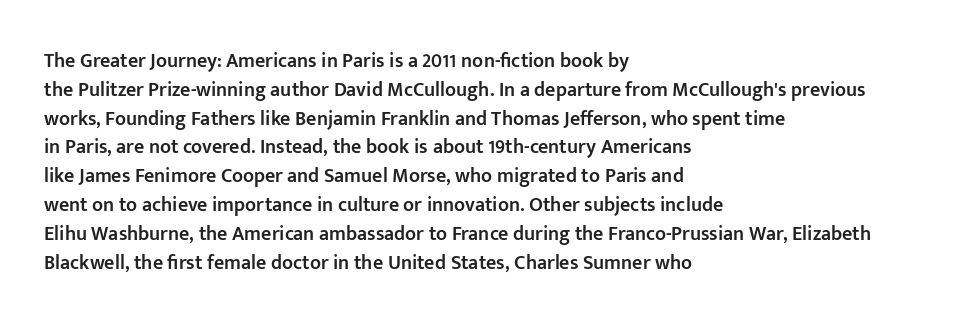
Q: Is the text bold? A: Semi-bold.
Q: Is the text italic (slanted)? A: No, it is upright.
Q: Is the text underlined? A: No.
Q: How is the paragraph aligned? A: Left-aligned.
Q: Is the spacing between letters normal or unusually wide? A: Normal.
Q: Is the spacing between lines tight, normal or loose? A: Normal.
